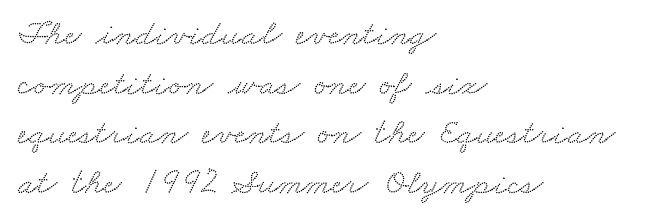
Caption: standard tracking, unaltered. Note: serifs present on the glyphs. Is this a fixed-width face? No — the glyphs have proportional, varying widths. Successive baselines arrive at the customary interval. The paragraph has a hard left edge and a soft right edge.
